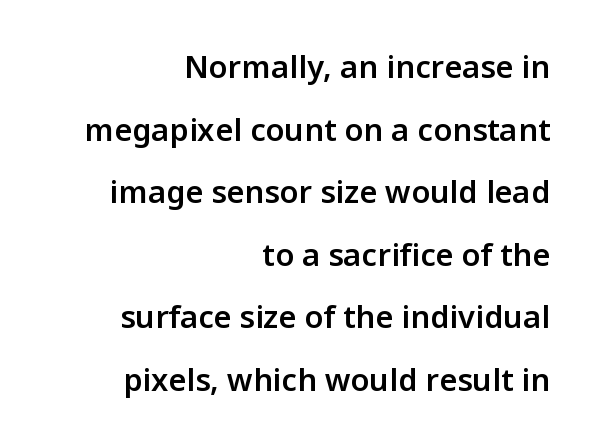
{"serif": "no", "italic": "no", "bold": "semi", "weight": "semibold", "width": "normal", "stroke_contrast": "low", "x_height": "medium", "monospaced": "no", "underline": "no", "align": "right", "line_spacing": "loose", "line_spacing_ratio": 2.02, "letter_spacing": "normal", "letter_spacing_em": 0.0, "glyph_px": 31}
